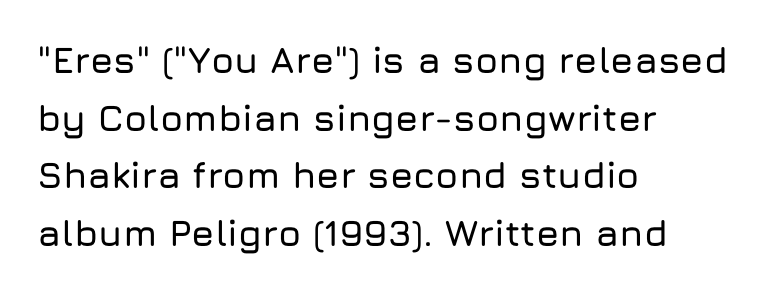
The image shows 37 px sans-serif type, upright; set left-aligned, normal line spacing (1.56x), normal letter spacing, not underlined; low stroke contrast and a medium x-height.
